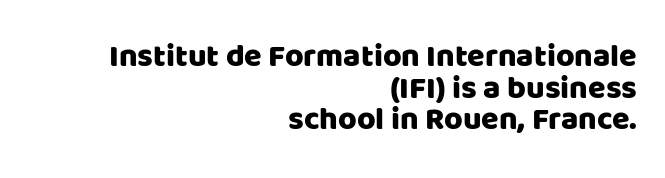
The image shows 32 px sans-serif type, upright; set right-aligned, tight line spacing (0.99x), normal letter spacing, not underlined; low stroke contrast and a large x-height.
